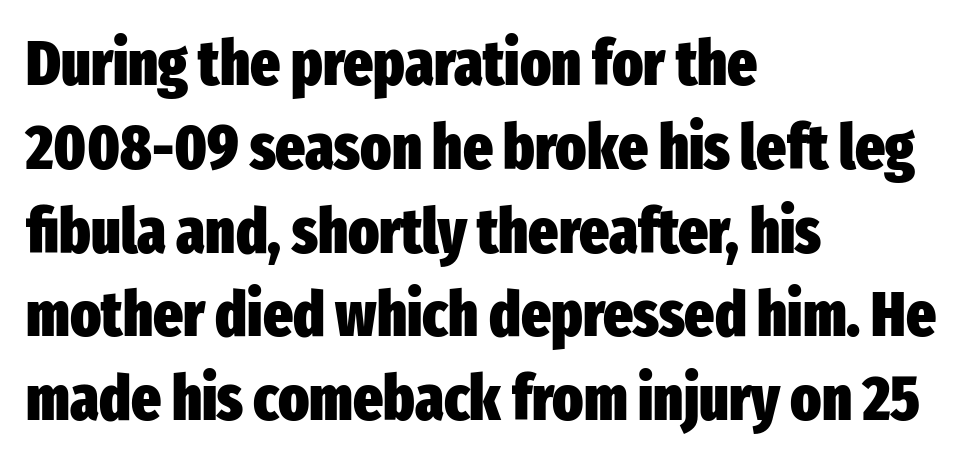
{"serif": "no", "italic": "no", "bold": "yes", "weight": "heavy", "width": "condensed", "stroke_contrast": "low", "x_height": "medium", "monospaced": "no", "underline": "no", "align": "left", "line_spacing": "normal", "line_spacing_ratio": 1.33, "letter_spacing": "normal", "letter_spacing_em": 0.0, "glyph_px": 63}
